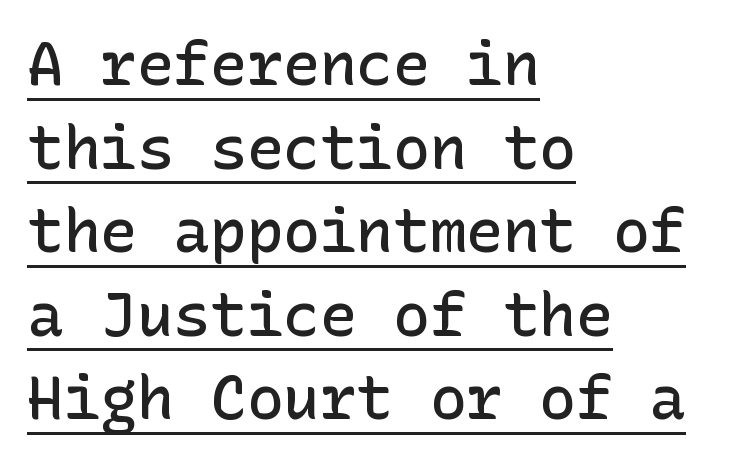
The image shows 61 px semibold sans-serif type, upright; set left-aligned, normal line spacing (1.37x), normal letter spacing, underlined; low stroke contrast and a medium x-height.
